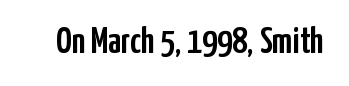
Q: Is the text italic (slanted)? A: No, it is upright.
Q: Is the typeface a serif or a sans-serif typeface? A: Sans-serif.
Q: Is the text underlined? A: No.
Q: Is the spacing between letters normal or unusually wide? A: Normal.
Q: Width (condensed, normal, or wide)? A: Condensed.
Q: Stroke contrast? A: Low.
Q: x-height? A: Medium.
Q: Monospaced? A: No.
